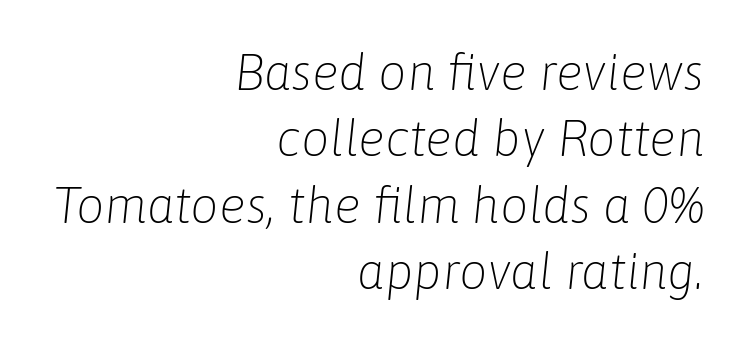
The image shows 50 px light type, italic (leaning right); set right-aligned, normal line spacing (1.33x), normal letter spacing, not underlined; low stroke contrast and a medium x-height.
